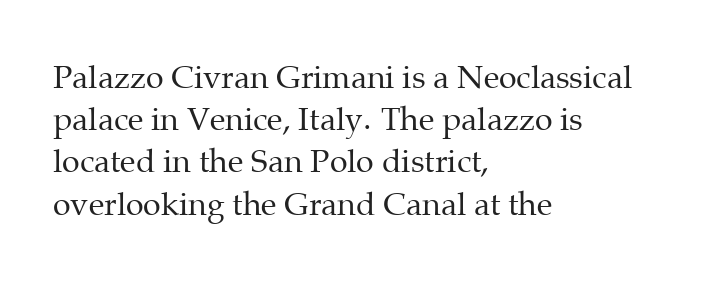
Q: Is the text bold? A: No.
Q: Is the text italic (slanted)? A: No, it is upright.
Q: Is the typeface a serif or a sans-serif typeface? A: Serif.
Q: Is the text underlined? A: No.
Q: How is the paragraph aligned? A: Left-aligned.
Q: Is the spacing between letters normal or unusually wide? A: Normal.
Q: Is the spacing between lines tight, normal or loose? A: Normal.
Q: Width (condensed, normal, or wide)? A: Normal.
Q: Stroke contrast? A: Medium.
Q: x-height? A: Medium.
Q: Monospaced? A: No.
